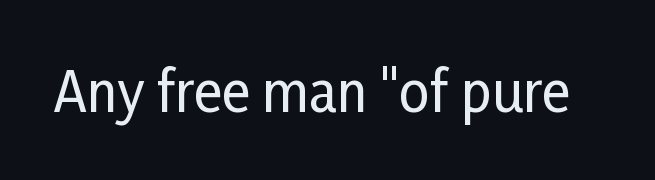
The image shows 54 px condensed sans-serif type, upright; set normal letter spacing, not underlined; low stroke contrast and a medium x-height.
